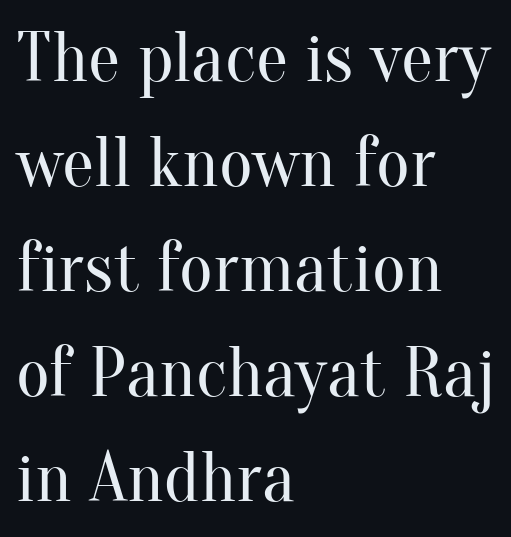
The image shows 72 px regular-weight serif type, upright; set left-aligned, normal line spacing (1.46x), normal letter spacing, not underlined; medium stroke contrast and a small x-height.
